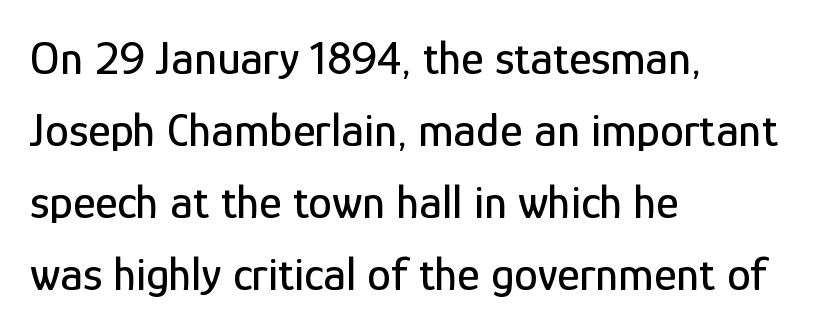
Q: Is the text italic (slanted)? A: No, it is upright.
Q: Is the typeface a serif or a sans-serif typeface? A: Sans-serif.
Q: Is the text underlined? A: No.
Q: How is the paragraph aligned? A: Left-aligned.
Q: Is the spacing between letters normal or unusually wide? A: Normal.
Q: Is the spacing between lines tight, normal or loose? A: Normal.
Q: Width (condensed, normal, or wide)? A: Condensed.
Q: Stroke contrast? A: Low.
Q: x-height? A: Medium.
Q: Monospaced? A: No.
